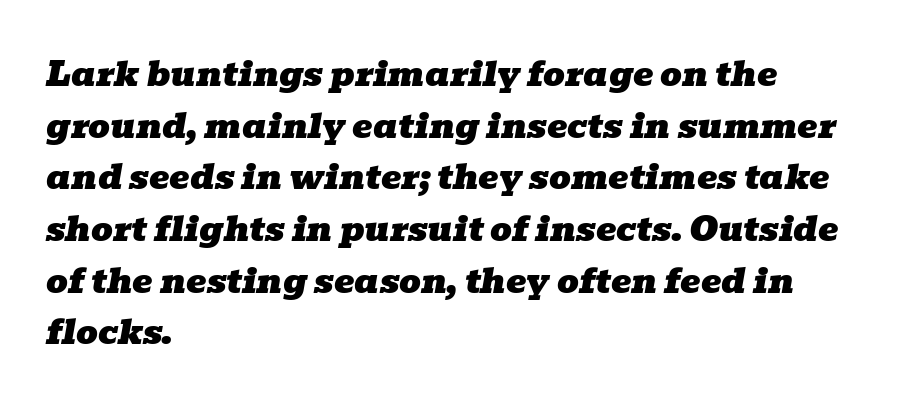
{"serif": "yes", "italic": "yes", "lean": "right", "slant_degrees": 10, "width": "wide", "stroke_contrast": "low", "x_height": "medium", "monospaced": "no", "underline": "no", "align": "left", "line_spacing": "normal", "line_spacing_ratio": 1.52, "letter_spacing": "normal", "letter_spacing_em": 0.0, "glyph_px": 34}
